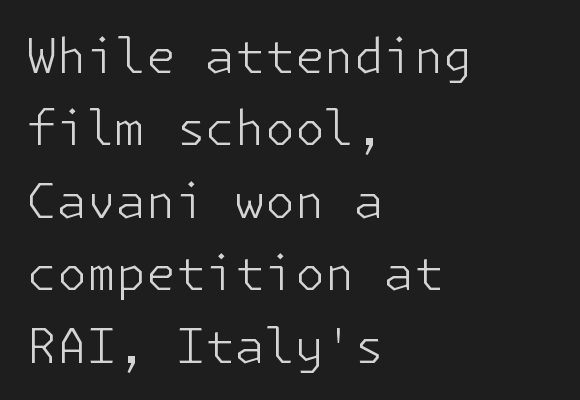
Descender tails drop into unmarked territory. No heavy texture on the line: the type isn't bold. Reading down the block, your eye returns to a fixed left position each line. This rendering employs a face without finishing strokes, i.e., a sans-serif.
